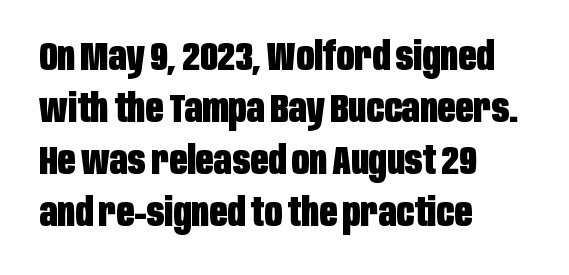
The image shows 39 px heavy, condensed sans-serif type, upright; set left-aligned, normal line spacing (1.33x), normal letter spacing, not underlined; low stroke contrast and a large x-height.
